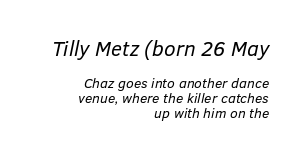
Q: Is the text bold? A: No.
Q: Is the text italic (slanted)? A: Yes, it leans right by about 12 degrees.
Q: Is the text underlined? A: No.
Q: How is the paragraph aligned? A: Right-aligned.
Q: Is the spacing between letters normal or unusually wide? A: Normal.
Q: Is the spacing between lines tight, normal or loose? A: Tight.
Q: Which block of text is set in a larger size, the first (top) or the second (bottom)? A: The first (top) one.
